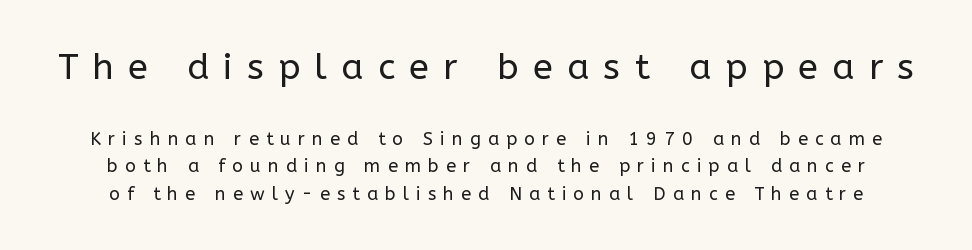
Q: Is the text bold? A: No.
Q: Is the text italic (slanted)? A: No, it is upright.
Q: Is the typeface a serif or a sans-serif typeface? A: Sans-serif.
Q: Is the text underlined? A: No.
Q: Is the spacing between letters normal or unusually wide? A: Unusually wide.
Q: Is the spacing between lines tight, normal or loose? A: Normal.
Q: Which block of text is set in a larger size, the first (top) or the second (bottom)? A: The first (top) one.
Q: Width (condensed, normal, or wide)? A: Normal.
Q: Stroke contrast? A: Low.
Q: x-height? A: Medium.
Q: Monospaced? A: No.
